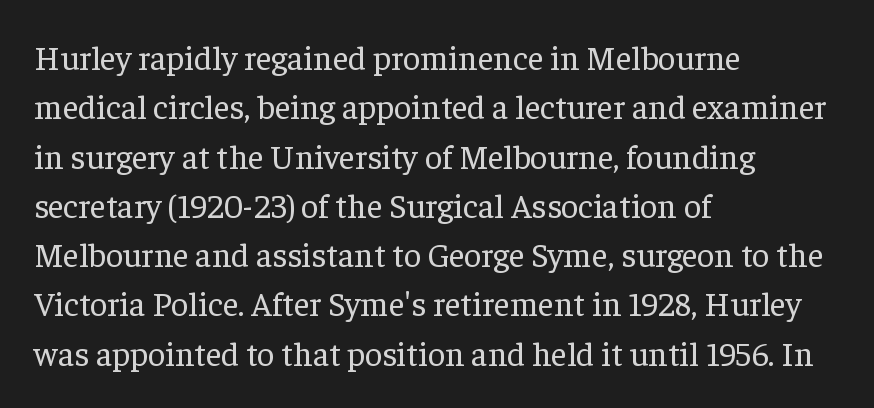
{"serif": "yes", "italic": "no", "bold": "no", "weight": "regular", "width": "normal", "stroke_contrast": "low", "x_height": "medium", "monospaced": "no", "underline": "no", "align": "left", "line_spacing": "normal", "line_spacing_ratio": 1.45, "letter_spacing": "normal", "letter_spacing_em": 0.0, "glyph_px": 34}
